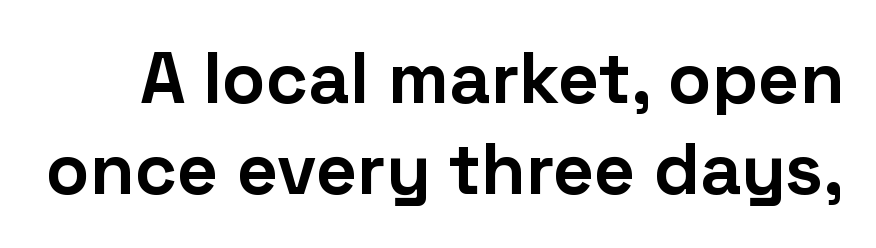
The image shows 72 px bold sans-serif type, upright; set normal line spacing (1.26x), normal letter spacing, not underlined; low stroke contrast and a medium x-height.
